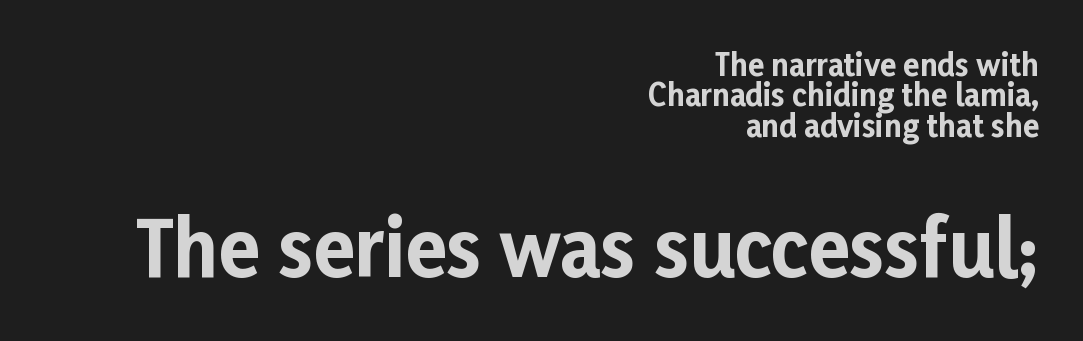
Do the characters align in a grid? No, the font is proportional. Posture: upright roman. Decoration check: the copy has no underline. Observe the absence of serifs on each vertical stroke in this sample. Strong, thick strokes mark this as bold type. The paragraph has a hard right edge and a soft left edge.
